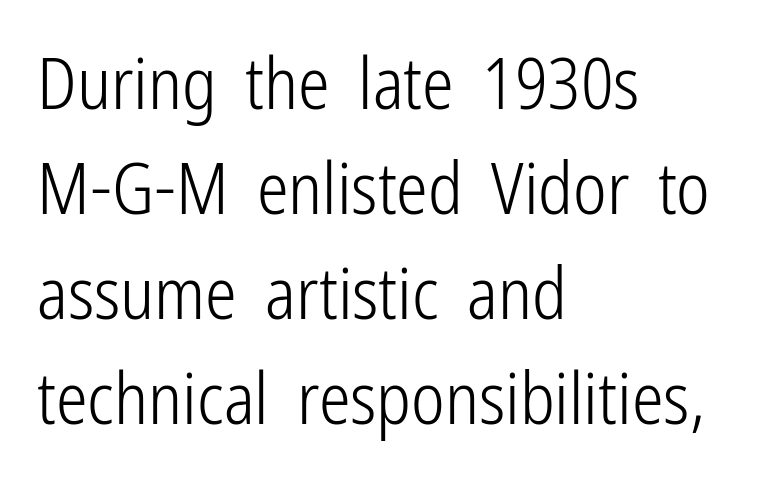
{"serif": "no", "italic": "no", "bold": "no", "weight": "light", "width": "condensed", "stroke_contrast": "low", "x_height": "medium", "monospaced": "no", "underline": "no", "align": "left", "line_spacing": "normal", "line_spacing_ratio": 1.48, "letter_spacing": "normal", "letter_spacing_em": 0.0, "glyph_px": 71}
